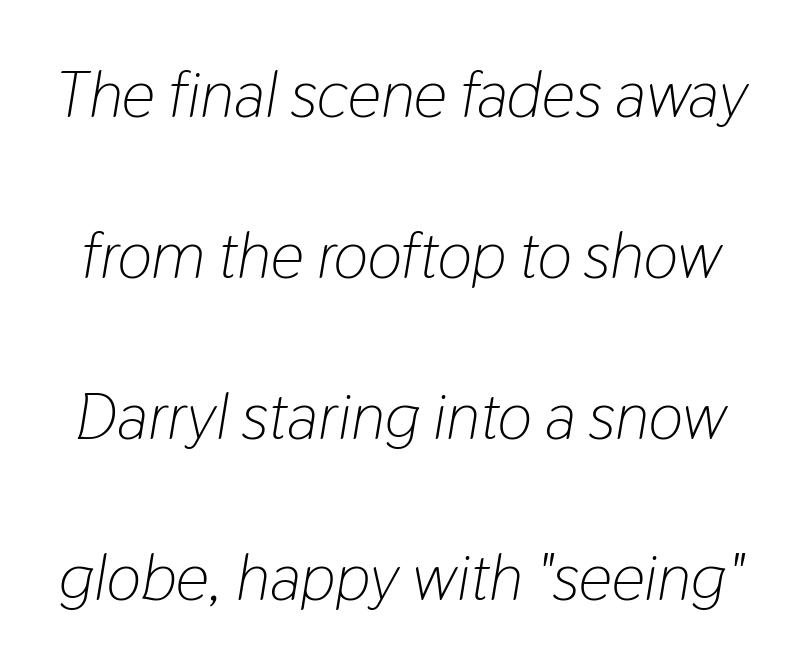
{"italic": "yes", "lean": "right", "slant_degrees": 9, "bold": "no", "weight": "light", "width": "condensed", "stroke_contrast": "low", "x_height": "medium", "monospaced": "no", "underline": "no", "line_spacing": "loose", "line_spacing_ratio": 2.44, "letter_spacing": "normal", "letter_spacing_em": 0.0, "glyph_px": 66}
